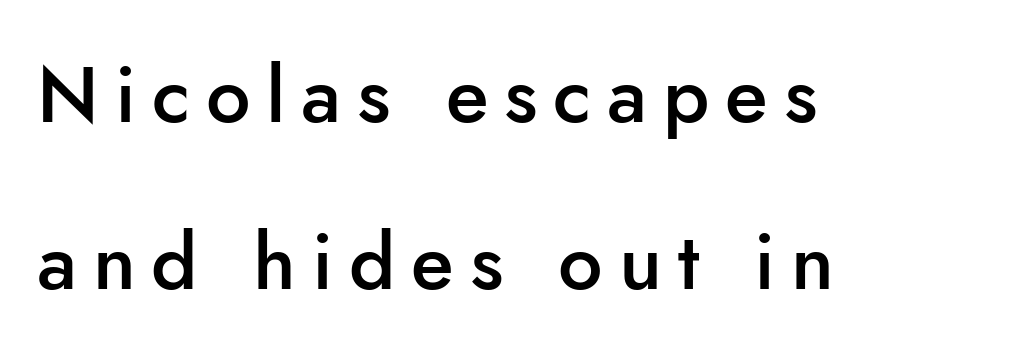
{"serif": "no", "italic": "no", "bold": "semi", "weight": "semibold", "width": "normal", "stroke_contrast": "low", "x_height": "small", "monospaced": "no", "underline": "no", "align": "left", "line_spacing": "loose", "line_spacing_ratio": 2.12, "letter_spacing": "wide", "letter_spacing_em": 0.2, "glyph_px": 79}
